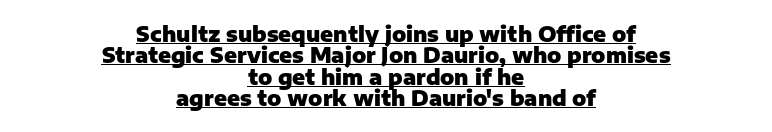
Q: Is the text bold? A: Yes.
Q: Is the text italic (slanted)? A: No, it is upright.
Q: Is the text underlined? A: Yes.
Q: How is the paragraph aligned? A: Centered.
Q: Is the spacing between letters normal or unusually wide? A: Normal.
Q: Is the spacing between lines tight, normal or loose? A: Tight.
